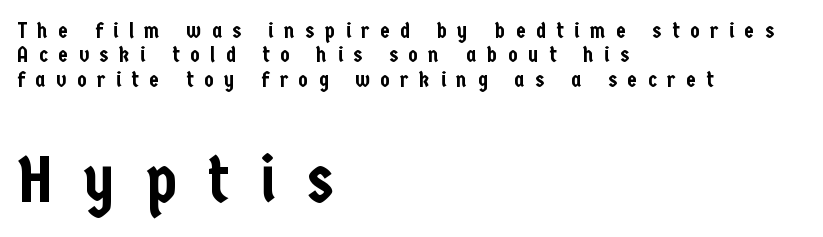
Line beginnings align vertically; line endings do not. Regarding leading, the lines here are crowded together. Is there any slant? The stems are plumb. Any mark beneath the type? The region is blank. Type style note: lacks serifs.
